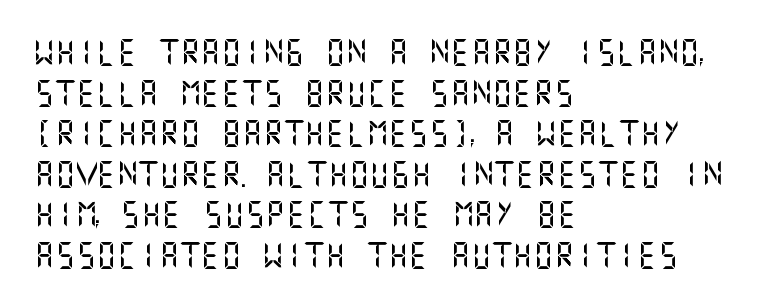
The image shows 26 px text type, upright; set left-aligned, normal line spacing (1.56x), normal letter spacing, not underlined.
